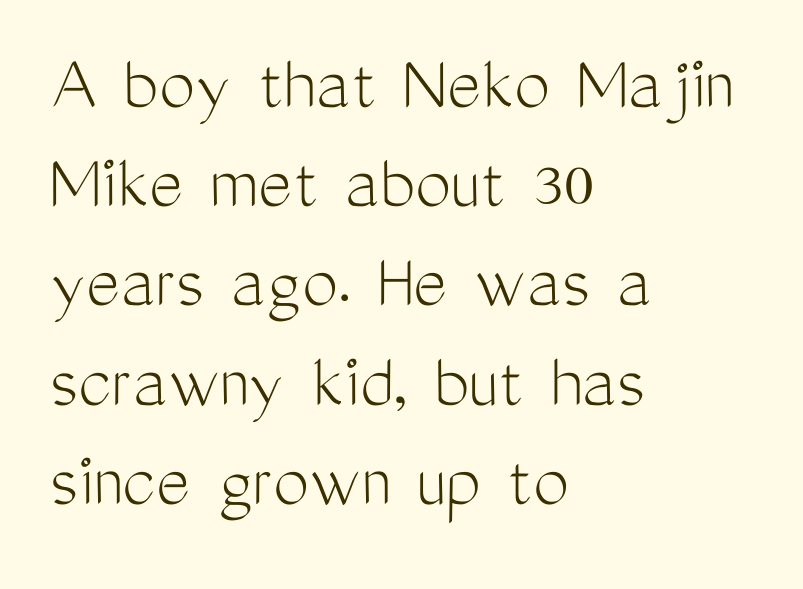
{"serif": "no", "italic": "no", "bold": "no", "weight": "light", "width": "condensed", "stroke_contrast": "medium", "x_height": "medium", "monospaced": "no", "underline": "no", "align": "left", "line_spacing_ratio": 1.24, "letter_spacing": "normal", "letter_spacing_em": 0.0, "glyph_px": 80}
